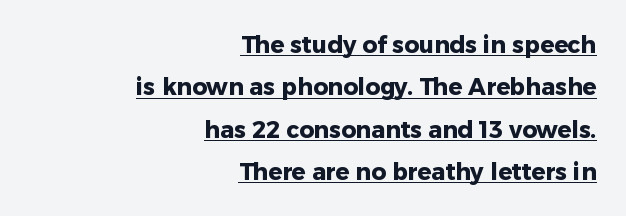
{"italic": "no", "bold": "yes", "underline": "yes", "align": "right", "line_spacing_ratio": 1.84, "letter_spacing": "normal", "letter_spacing_em": 0.0, "glyph_px": 23}
